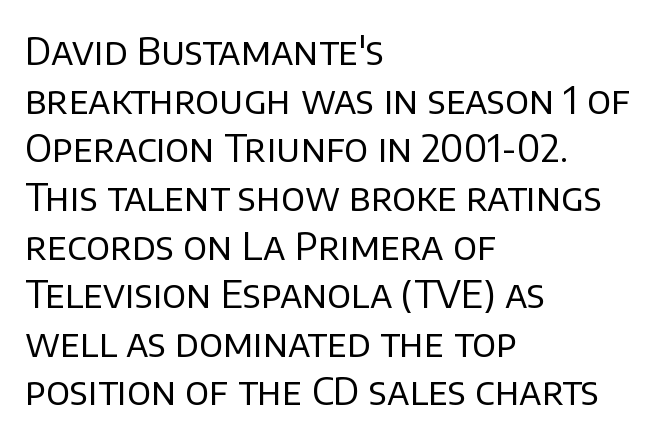
The image shows 38 px regular-weight sans-serif type, upright; set left-aligned, normal line spacing (1.28x), normal letter spacing, not underlined; low stroke contrast and a large x-height.
